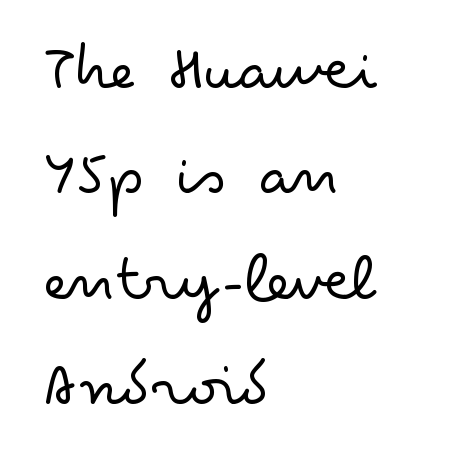
Q: Is the text bold? A: No.
Q: Is the text italic (slanted)? A: No, it is upright.
Q: Is the typeface a serif or a sans-serif typeface? A: Sans-serif.
Q: Is the text underlined? A: No.
Q: How is the paragraph aligned? A: Left-aligned.
Q: Is the spacing between letters normal or unusually wide? A: Normal.
Q: Is the spacing between lines tight, normal or loose? A: Normal.
Q: Width (condensed, normal, or wide)? A: Wide.
Q: Stroke contrast? A: Low.
Q: x-height? A: Small.
Q: Monospaced? A: No.
